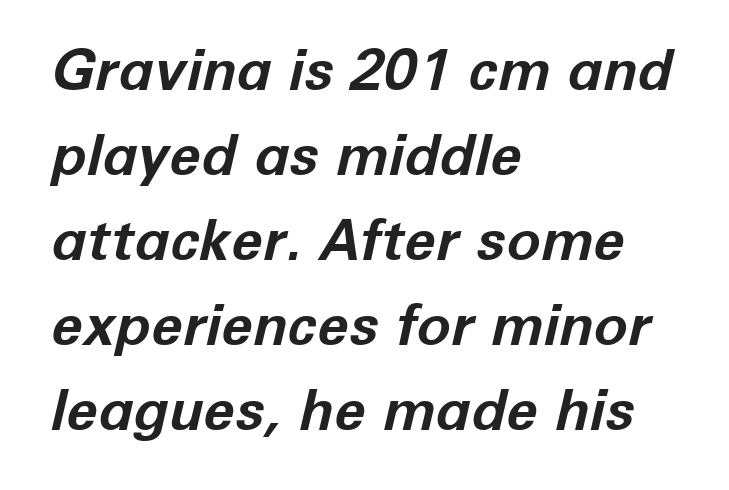
Q: Is the text bold? A: Yes.
Q: Is the text italic (slanted)? A: Yes, it leans right by about 12 degrees.
Q: Is the text underlined? A: No.
Q: How is the paragraph aligned? A: Left-aligned.
Q: Is the spacing between letters normal or unusually wide? A: Normal.
Q: Is the spacing between lines tight, normal or loose? A: Normal.
Q: Width (condensed, normal, or wide)? A: Normal.
Q: Stroke contrast? A: Low.
Q: x-height? A: Medium.
Q: Monospaced? A: No.
